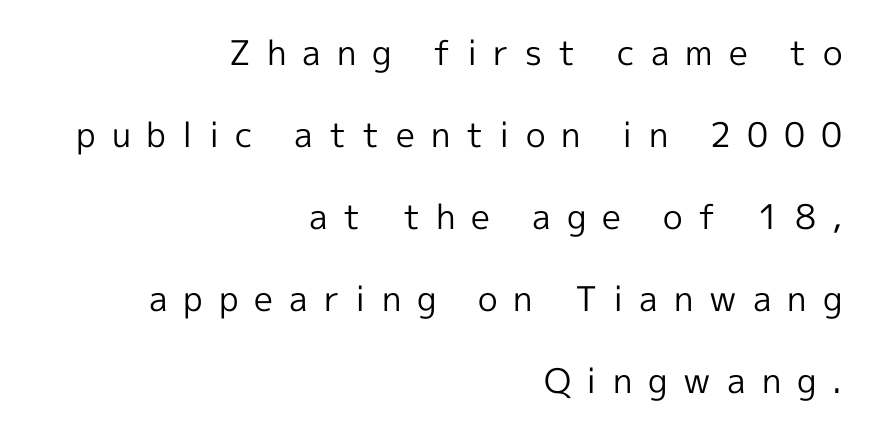
The image shows 34 px regular-weight sans-serif type, upright; set right-aligned, loose line spacing (2.41x), unusually wide letter spacing (+0.47 em), not underlined; a medium x-height.
